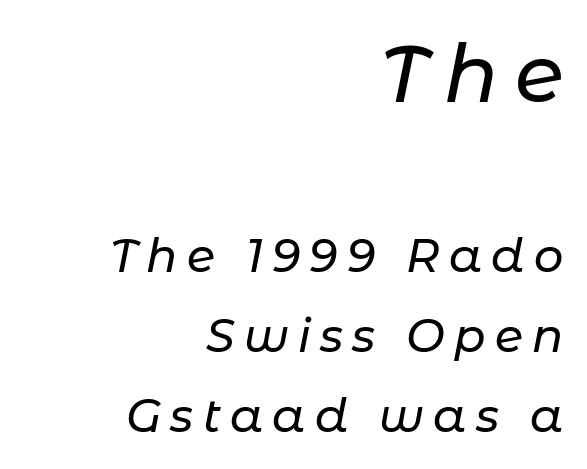
Q: Is the text italic (slanted)? A: Yes, it leans right by about 11 degrees.
Q: Is the text underlined? A: No.
Q: How is the paragraph aligned? A: Right-aligned.
Q: Is the spacing between letters normal or unusually wide? A: Unusually wide.
Q: Which block of text is set in a larger size, the first (top) or the second (bottom)? A: The first (top) one.
Q: Width (condensed, normal, or wide)? A: Normal.
Q: Stroke contrast? A: Low.
Q: x-height? A: Medium.
Q: Monospaced? A: No.
